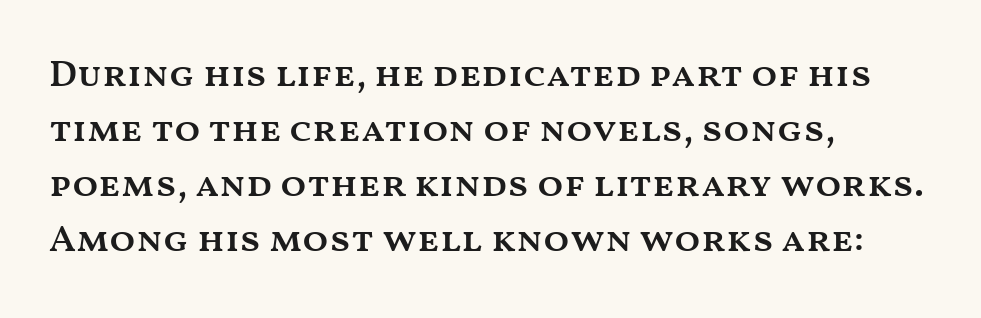
In terms of weight, the rendering is demibold, just under bold. The passage shown is typed in a proportional face where columns would drift. Italic? Not at all — the glyphs are vertical. The line texture is even and compact thanks to regular tracking. How would I describe the line gaps? Plain and ordinary. Quick note: underline off.
